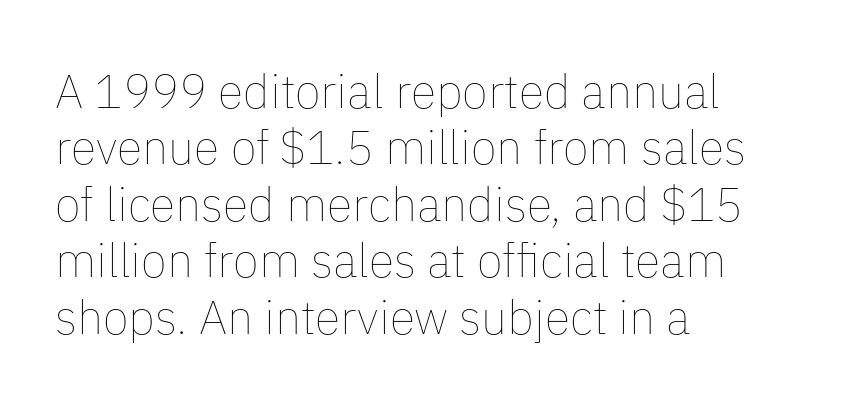
The image shows 47 px thin type, upright; set left-aligned, line spacing 1.2x, normal letter spacing, not underlined; low stroke contrast and a medium x-height.
